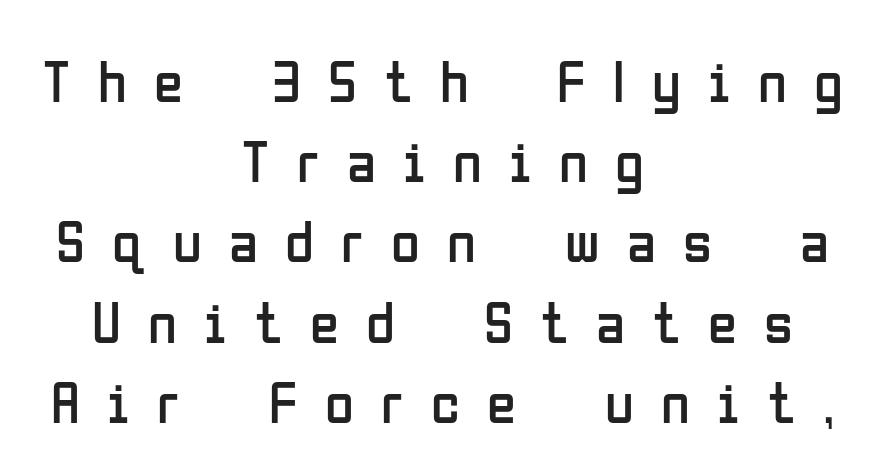
Q: Is the text bold? A: No.
Q: Is the text italic (slanted)? A: No, it is upright.
Q: Is the typeface a serif or a sans-serif typeface? A: Sans-serif.
Q: Is the text underlined? A: No.
Q: How is the paragraph aligned? A: Centered.
Q: Is the spacing between letters normal or unusually wide? A: Unusually wide.
Q: Is the spacing between lines tight, normal or loose? A: Normal.
Q: Width (condensed, normal, or wide)? A: Condensed.
Q: Stroke contrast? A: Low.
Q: x-height? A: Medium.
Q: Monospaced? A: No.
